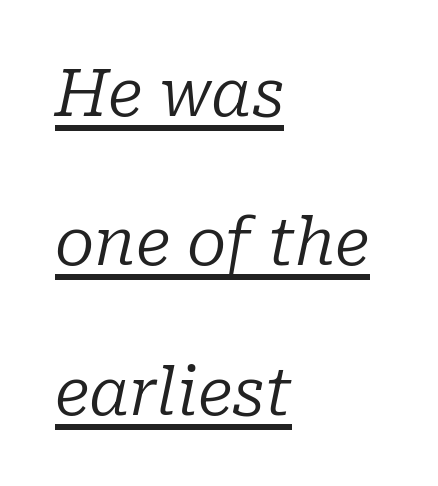
Q: Is the text bold? A: No.
Q: Is the text italic (slanted)? A: Yes, it leans right by about 10 degrees.
Q: Is the typeface a serif or a sans-serif typeface? A: Serif.
Q: Is the text underlined? A: Yes.
Q: How is the paragraph aligned? A: Left-aligned.
Q: Is the spacing between letters normal or unusually wide? A: Normal.
Q: Is the spacing between lines tight, normal or loose? A: Loose.
Q: Width (condensed, normal, or wide)? A: Normal.
Q: Stroke contrast? A: Low.
Q: x-height? A: Medium.
Q: Monospaced? A: No.
